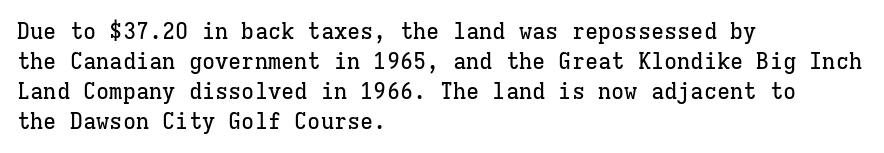
The image shows 22 px text type, upright; set left-aligned, normal line spacing (1.36x), normal letter spacing, not underlined.
